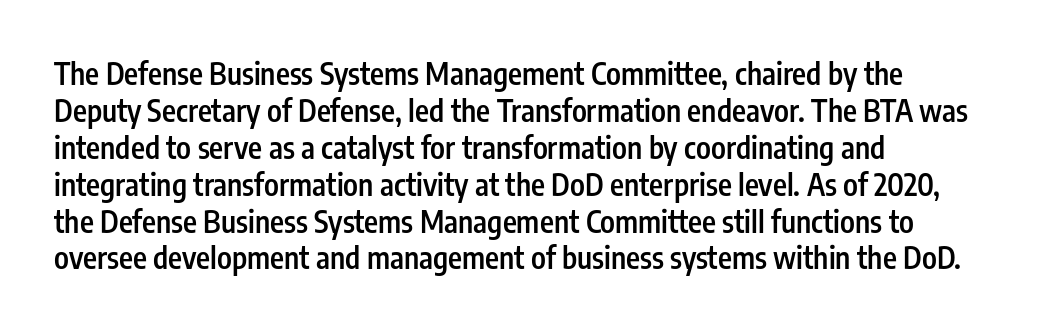
The image shows 30 px semibold, condensed sans-serif type, upright; set left-aligned, line spacing 1.23x, normal letter spacing, not underlined; low stroke contrast and a medium x-height.
